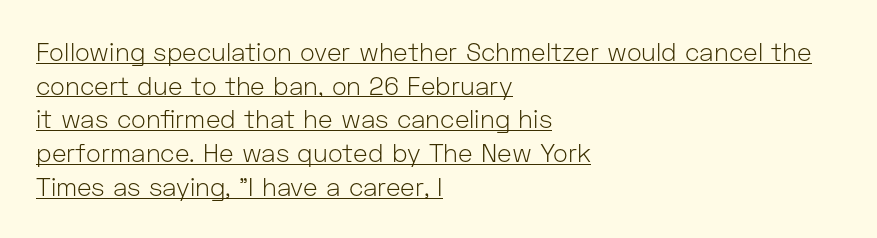
{"italic": "no", "bold": "no", "underline": "yes", "align": "left", "line_spacing": "normal", "line_spacing_ratio": 1.35, "letter_spacing": "normal", "letter_spacing_em": 0.0, "glyph_px": 25}
